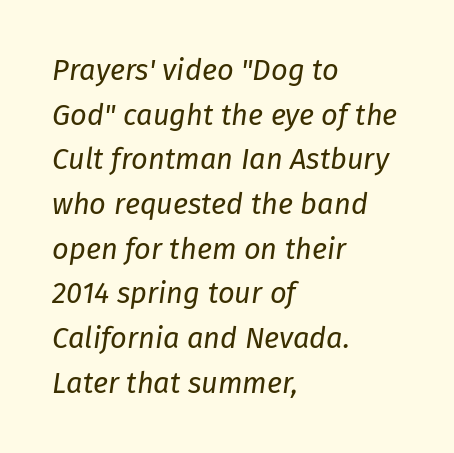
Whoever set this chose a conventional vertical rhythm. Proportional: the letters do not fall into vertical columns. There is no visible air inserted between adjacent glyphs. Unmarked baselines from the first word to the last. Line beginnings align vertically; line endings do not.
